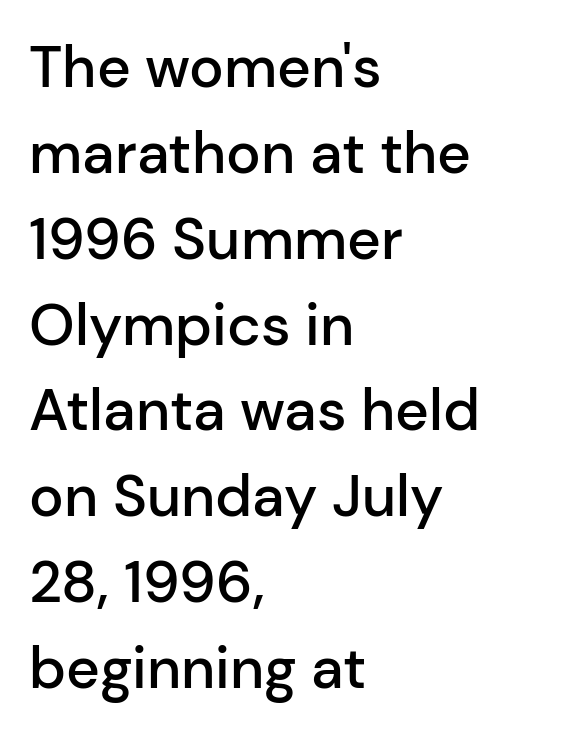
{"serif": "no", "italic": "no", "bold": "semi", "weight": "semibold", "width": "normal", "stroke_contrast": "low", "x_height": "medium", "monospaced": "no", "underline": "no", "align": "left", "line_spacing": "normal", "line_spacing_ratio": 1.48, "letter_spacing": "normal", "letter_spacing_em": 0.0, "glyph_px": 58}
